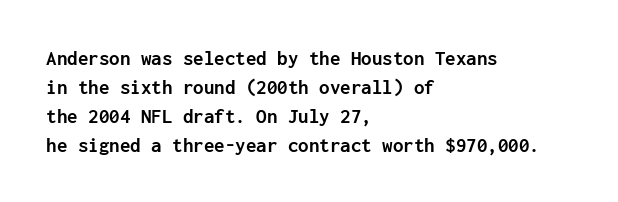
{"italic": "no", "bold": "yes", "underline": "no", "align": "left", "line_spacing": "normal", "line_spacing_ratio": 1.38, "letter_spacing": "normal", "letter_spacing_em": 0.0, "glyph_px": 21}
